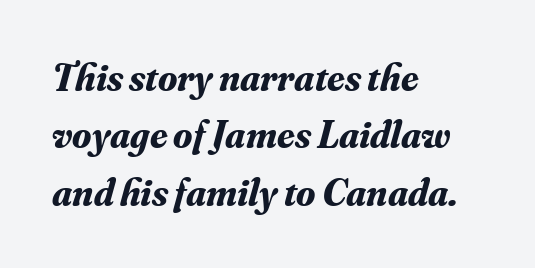
Here the designer chose a conventional face with non-uniform glyph widths. If you drew a line through each stem, it would be angled. Each word holds together tightly as a unit, with standard inter-letter gaps. The ragged edge is on the right, which tells us the setting is flush left.
